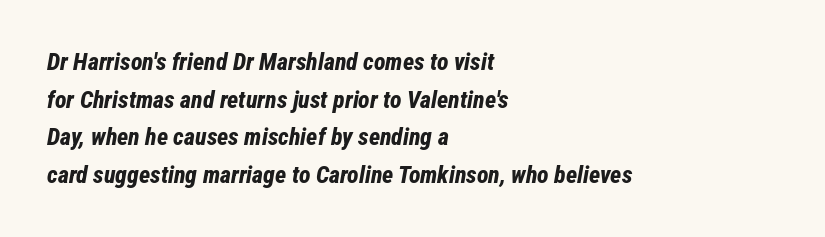
{"italic": "yes", "lean": "right", "slant_degrees": 12, "bold": "yes", "underline": "no", "align": "left", "line_spacing": "normal", "line_spacing_ratio": 1.57, "letter_spacing": "normal", "letter_spacing_em": 0.0, "glyph_px": 24}
